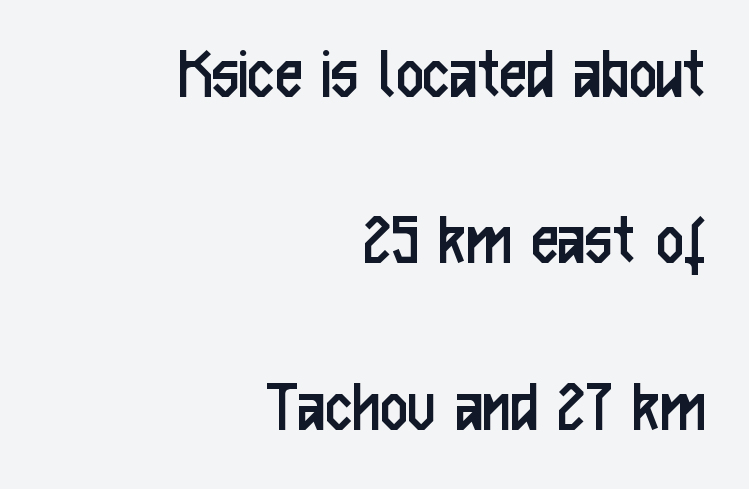
Q: Is the text bold? A: No.
Q: Is the text italic (slanted)? A: No, it is upright.
Q: Is the typeface a serif or a sans-serif typeface? A: Sans-serif.
Q: Is the text underlined? A: No.
Q: How is the paragraph aligned? A: Right-aligned.
Q: Is the spacing between letters normal or unusually wide? A: Normal.
Q: Is the spacing between lines tight, normal or loose? A: Loose.
Q: Width (condensed, normal, or wide)? A: Condensed.
Q: Stroke contrast? A: Low.
Q: x-height? A: Medium.
Q: Monospaced? A: No.
